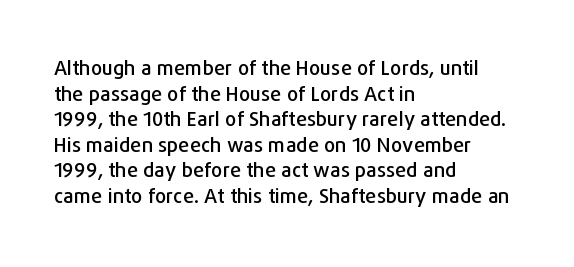
{"italic": "no", "underline": "no", "align": "left", "line_spacing": "normal", "line_spacing_ratio": 1.28, "letter_spacing": "normal", "letter_spacing_em": 0.0, "glyph_px": 20}
